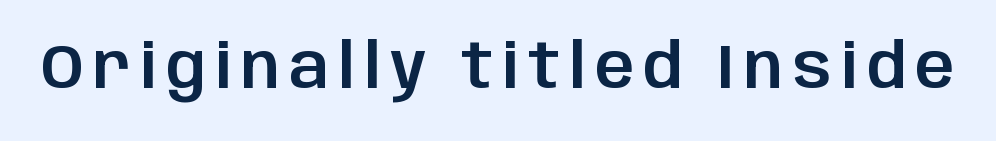
Posture: vertical. Do the characters align in a grid? No, the font is proportional. The type family on display is of the sans-serif kind. Words float on clear page, feet unadorned.
